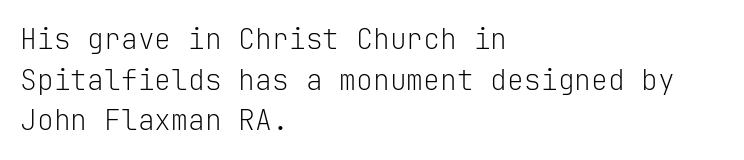
{"serif": "no", "italic": "no", "bold": "no", "weight": "light", "width": "normal", "stroke_contrast": "low", "x_height": "medium", "monospaced": "yes", "underline": "no", "align": "left", "line_spacing": "normal", "line_spacing_ratio": 1.45, "letter_spacing": "normal", "letter_spacing_em": 0.0, "glyph_px": 28}
